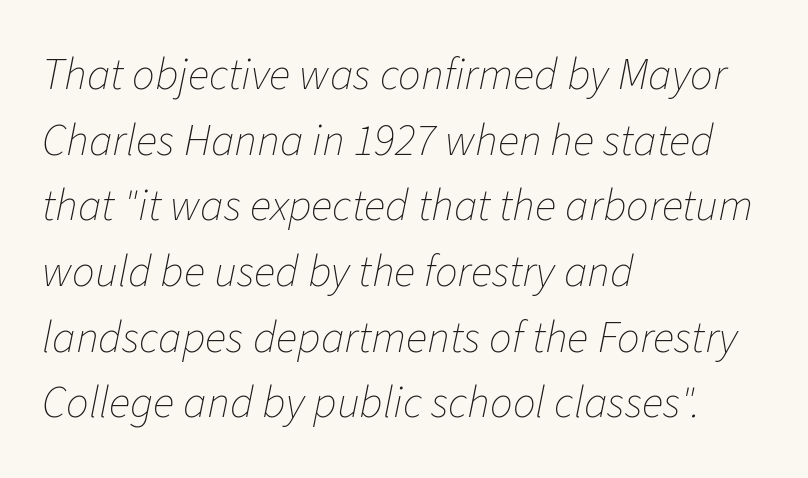
{"italic": "yes", "lean": "right", "slant_degrees": 11, "bold": "no", "weight": "thin", "width": "normal", "stroke_contrast": "low", "x_height": "medium", "monospaced": "no", "underline": "no", "align": "left", "line_spacing": "normal", "line_spacing_ratio": 1.46, "letter_spacing": "normal", "letter_spacing_em": 0.0, "glyph_px": 45}
